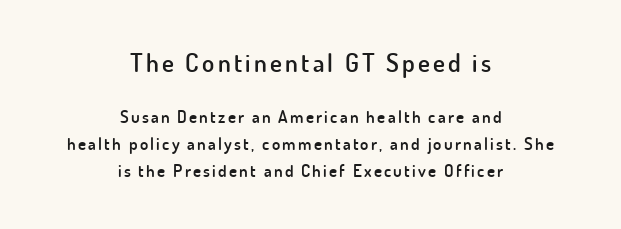
Q: Is the text bold? A: Semi-bold.
Q: Is the text italic (slanted)? A: No, it is upright.
Q: Is the text underlined? A: No.
Q: How is the paragraph aligned? A: Centered.
Q: Is the spacing between lines tight, normal or loose? A: Normal.
Q: Which block of text is set in a larger size, the first (top) or the second (bottom)? A: The first (top) one.
